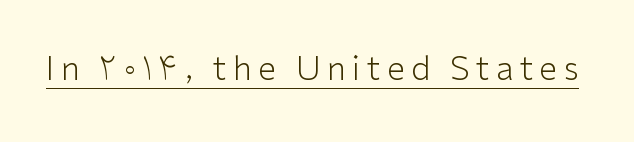
Q: Is the text bold? A: No.
Q: Is the text italic (slanted)? A: No, it is upright.
Q: Is the typeface a serif or a sans-serif typeface? A: Sans-serif.
Q: Is the text underlined? A: Yes.
Q: Width (condensed, normal, or wide)? A: Normal.
Q: Stroke contrast? A: Low.
Q: x-height? A: Medium.
Q: Monospaced? A: No.
